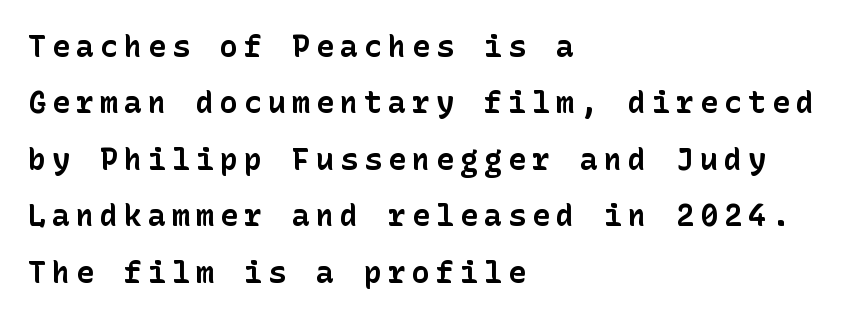
Does the lettering tilt? It doesn't — this is upright. How are the letters spaced? Widely, with obvious added tracking. This is sans-serif lettering, the kind often seen on screens and signage. Line beginnings align vertically; line endings do not. Descenders are the only things crossing below the line. Heft: maximum for text — a bold.
